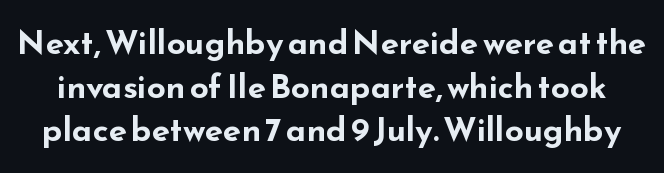
The image shows 33 px bold, wide sans-serif type, upright; set normal line spacing (1.32x), normal letter spacing, not underlined; low stroke contrast and a small x-height.
